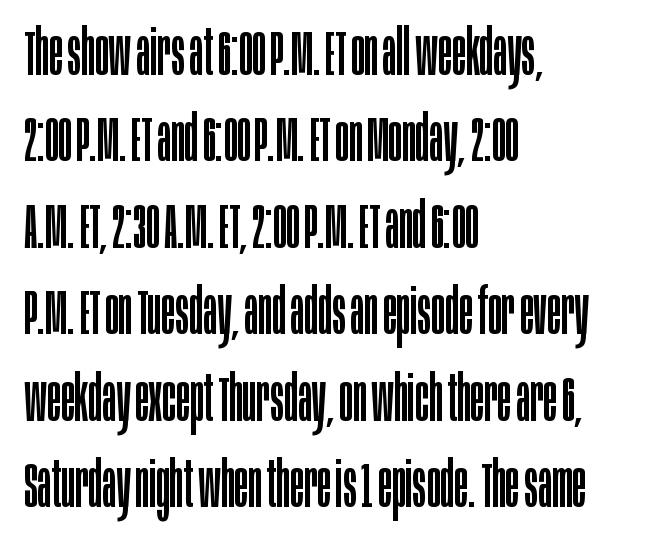
Q: Is the text bold? A: No.
Q: Is the text italic (slanted)? A: No, it is upright.
Q: Is the typeface a serif or a sans-serif typeface? A: Sans-serif.
Q: Is the text underlined? A: No.
Q: How is the paragraph aligned? A: Left-aligned.
Q: Is the spacing between letters normal or unusually wide? A: Normal.
Q: Is the spacing between lines tight, normal or loose? A: Normal.
Q: Width (condensed, normal, or wide)? A: Condensed.
Q: Stroke contrast? A: Low.
Q: x-height? A: Large.
Q: Monospaced? A: No.
